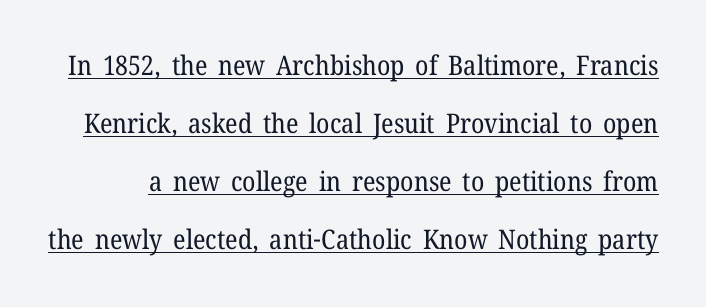
This rendering features underlined lettering. Vertically, the passage feels expansive, rows floating well apart. Caption: standard tracking, unaltered. Nothing heavy about these letters — not bold at all.
